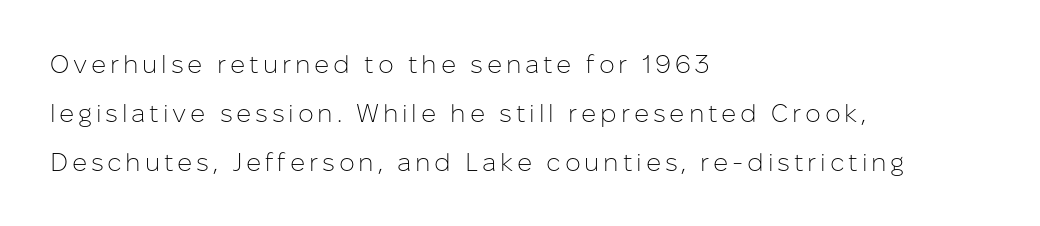
Every stem runs plumb, perpendicular to the baseline. The passage shown stacks its lines with a broad gap. Typeset ragged right — the left edge is the straight one. The string is rendered with underlining switched off. No chunkiness to these letters — they're not bold.
